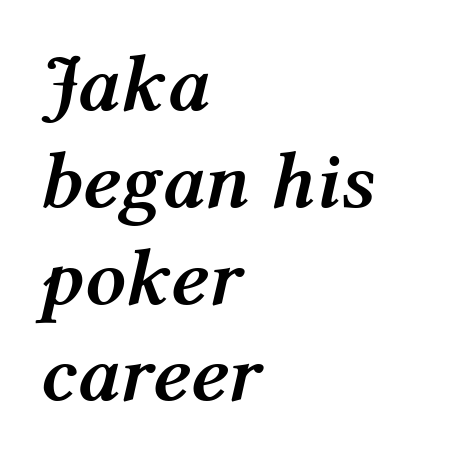
Q: Is the text bold? A: Yes.
Q: Is the text italic (slanted)? A: Yes, it leans right by about 12 degrees.
Q: Is the text underlined? A: No.
Q: How is the paragraph aligned? A: Left-aligned.
Q: Is the spacing between letters normal or unusually wide? A: Normal.
Q: Width (condensed, normal, or wide)? A: Normal.
Q: Stroke contrast? A: Medium.
Q: x-height? A: Medium.
Q: Monospaced? A: No.
